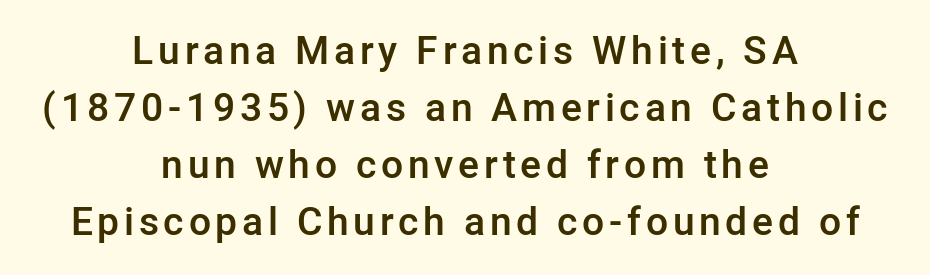
Note the varied advance widths — an 'i' is clearly narrower than an 'm'. A student would call this center alignment; a typographer would say set centered. Nope, not italic — everything's standing straight. Look at the bottom of the vertical strokes: they stop flat, with no serifs.
